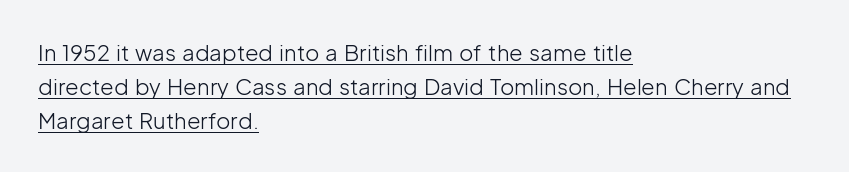
Q: Is the text bold? A: No.
Q: Is the text italic (slanted)? A: No, it is upright.
Q: Is the text underlined? A: Yes.
Q: How is the paragraph aligned? A: Left-aligned.
Q: Is the spacing between letters normal or unusually wide? A: Normal.
Q: Is the spacing between lines tight, normal or loose? A: Normal.
